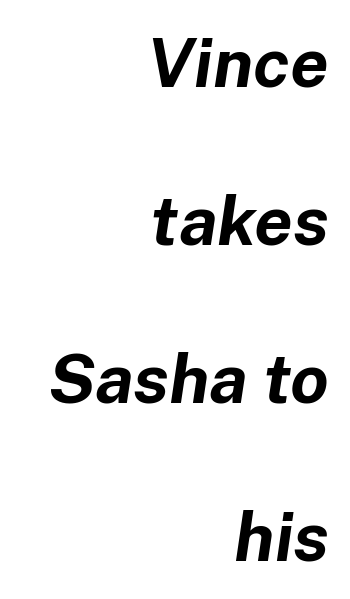
{"italic": "yes", "lean": "right", "slant_degrees": 8, "bold": "yes", "weight": "bold", "width": "normal", "stroke_contrast": "low", "x_height": "medium", "monospaced": "no", "underline": "no", "align": "right", "line_spacing": "loose", "line_spacing_ratio": 2.29, "letter_spacing": "normal", "letter_spacing_em": 0.0, "glyph_px": 69}
